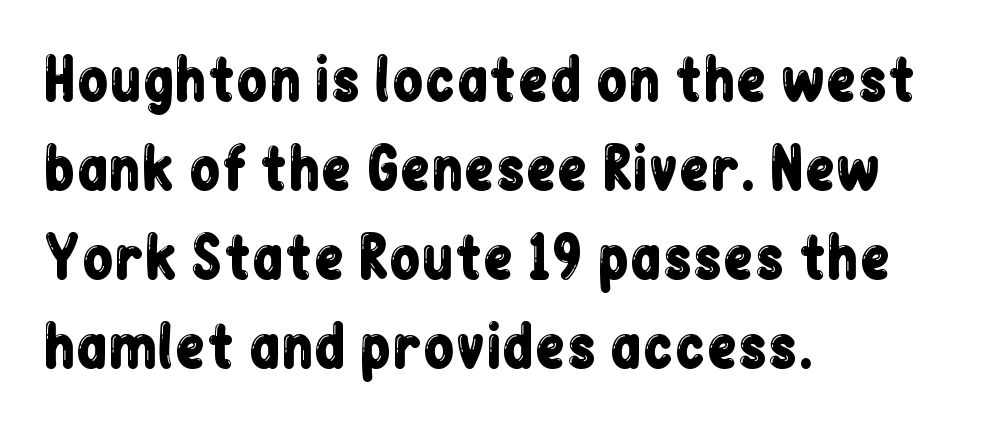
The image shows 57 px condensed sans-serif type, upright; set left-aligned, normal line spacing (1.56x), normal letter spacing, not underlined; low stroke contrast and a medium x-height.
